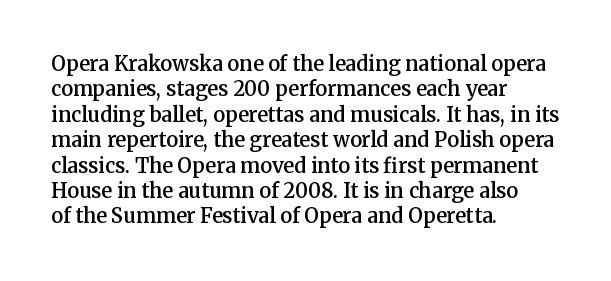
Q: Is the text bold? A: Semi-bold.
Q: Is the text italic (slanted)? A: No, it is upright.
Q: Is the text underlined? A: No.
Q: How is the paragraph aligned? A: Left-aligned.
Q: Is the spacing between letters normal or unusually wide? A: Normal.
Q: Is the spacing between lines tight, normal or loose? A: Normal.
